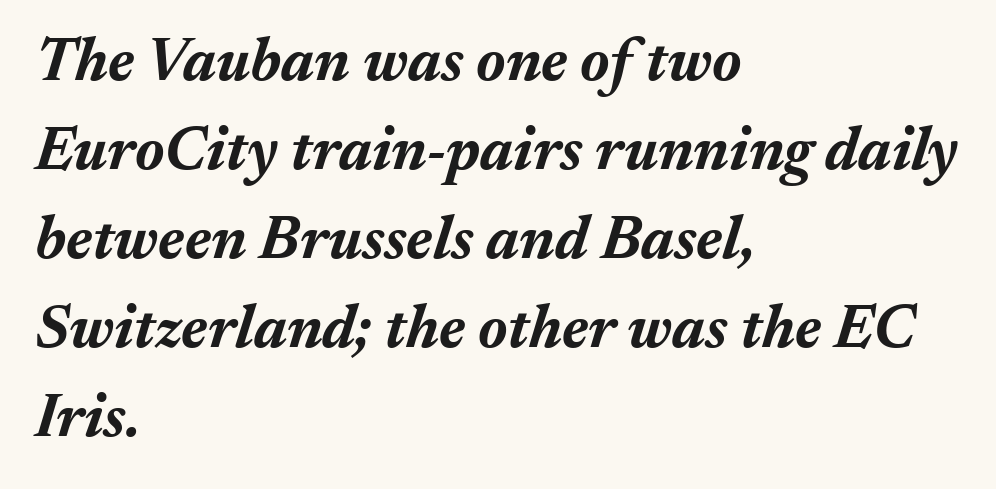
Q: Is the text bold? A: Yes.
Q: Is the text italic (slanted)? A: Yes, it leans right by about 17 degrees.
Q: Is the text underlined? A: No.
Q: How is the paragraph aligned? A: Left-aligned.
Q: Is the spacing between letters normal or unusually wide? A: Normal.
Q: Is the spacing between lines tight, normal or loose? A: Normal.
Q: Width (condensed, normal, or wide)? A: Normal.
Q: Stroke contrast? A: Medium.
Q: x-height? A: Medium.
Q: Monospaced? A: No.
